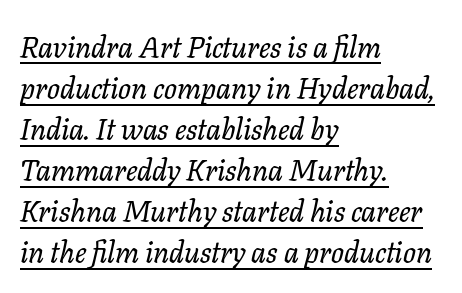
The image shows 30 px serif type, italic (leaning right); set left-aligned, normal line spacing (1.37x), normal letter spacing, underlined; low stroke contrast and a medium x-height.
